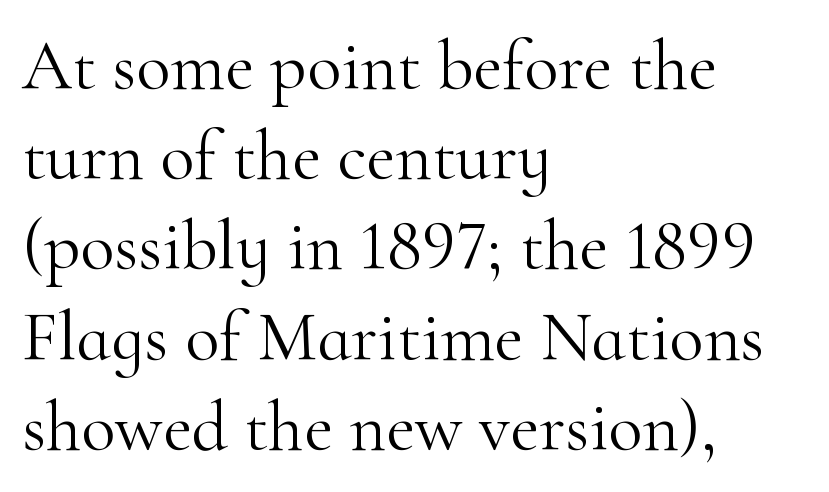
Q: Is the text bold? A: No.
Q: Is the text italic (slanted)? A: No, it is upright.
Q: Is the typeface a serif or a sans-serif typeface? A: Serif.
Q: Is the text underlined? A: No.
Q: How is the paragraph aligned? A: Left-aligned.
Q: Is the spacing between letters normal or unusually wide? A: Normal.
Q: Is the spacing between lines tight, normal or loose? A: Normal.
Q: Width (condensed, normal, or wide)? A: Normal.
Q: Stroke contrast? A: High.
Q: x-height? A: Small.
Q: Monospaced? A: No.
